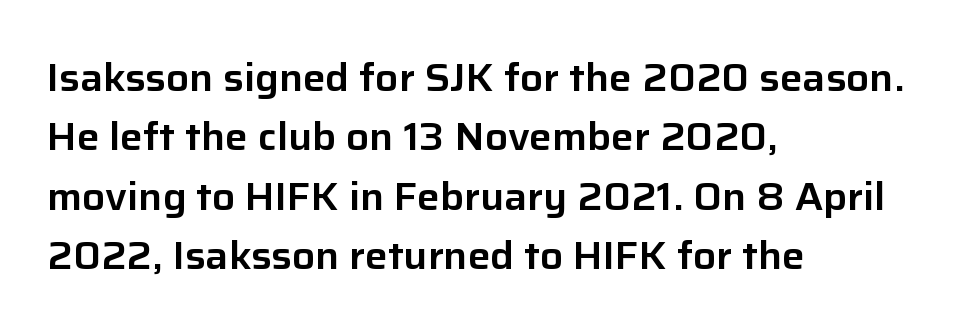
The image shows 38 px sans-serif type, upright; set left-aligned, normal line spacing (1.56x), normal letter spacing, not underlined; low stroke contrast and a medium x-height.
